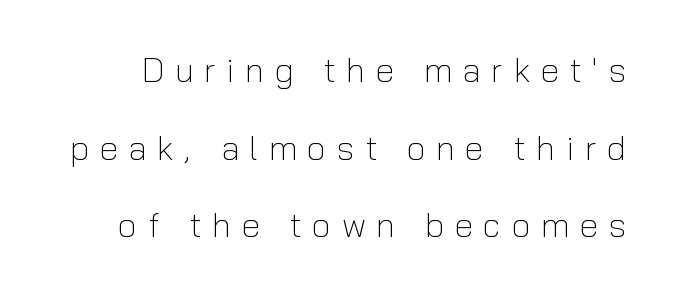
Each letter keeps its own natural width here, so spacing adapts to shape. Letter spacing: wide. The string is rendered with underlining switched off. Each letter's strokes conclude bluntly, with no projecting serifs.
